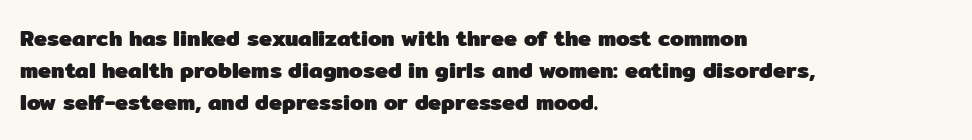
Students, observe: this is what conventionally led text looks like. Ascenders rise straight up at ninety degrees. Pretty heavy lettering here — definitely bold. The words here are not underlined.
